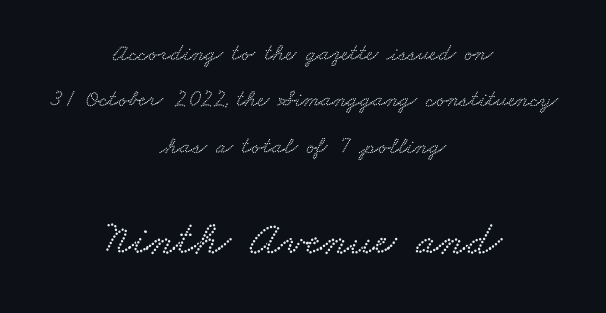
Q: Is the text underlined? A: No.
Q: How is the paragraph aligned? A: Centered.
Q: Is the spacing between letters normal or unusually wide? A: Normal.
Q: Is the spacing between lines tight, normal or loose? A: Loose.
Q: Which block of text is set in a larger size, the first (top) or the second (bottom)? A: The second (bottom) one.
Q: Width (condensed, normal, or wide)? A: Wide.
Q: Stroke contrast? A: Low.
Q: x-height? A: Small.
Q: Monospaced? A: No.
